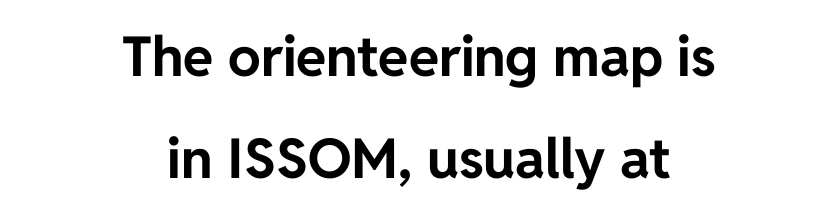
This is roman type, the default non-slanted kind. The text was rendered using a sans face with plain stroke endings. Quick note: underline off. Letter spacing: default.
